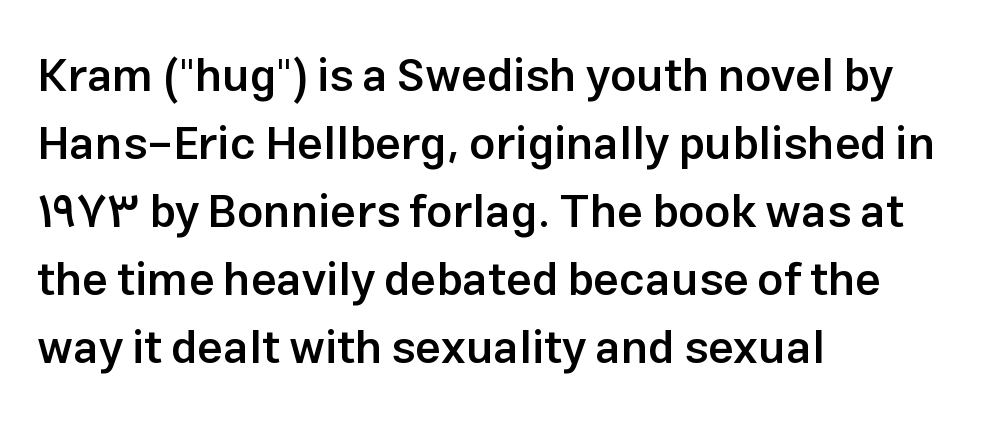
The image shows 46 px semibold sans-serif type, upright; set left-aligned, normal line spacing (1.48x), normal letter spacing, not underlined; low stroke contrast and a medium x-height.
